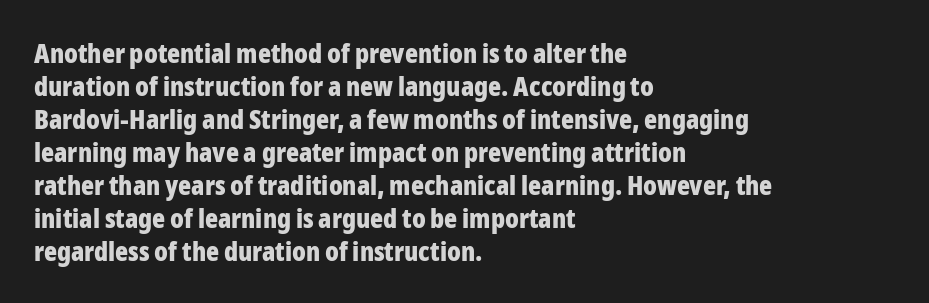
The image shows 27 px bold type, upright; set left-aligned, line spacing 1.22x, normal letter spacing, not underlined.
